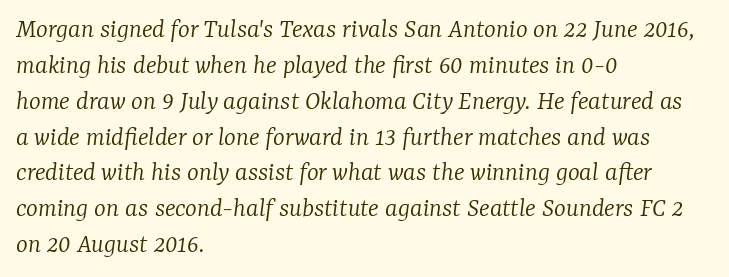
Q: Is the text bold? A: No.
Q: Is the text italic (slanted)? A: Yes, it leans right by about 7 degrees.
Q: Is the typeface a serif or a sans-serif typeface? A: Serif.
Q: Is the text underlined? A: No.
Q: How is the paragraph aligned? A: Left-aligned.
Q: Is the spacing between letters normal or unusually wide? A: Normal.
Q: Is the spacing between lines tight, normal or loose? A: Normal.
Q: Width (condensed, normal, or wide)? A: Normal.
Q: Stroke contrast? A: Low.
Q: x-height? A: Medium.
Q: Monospaced? A: No.
